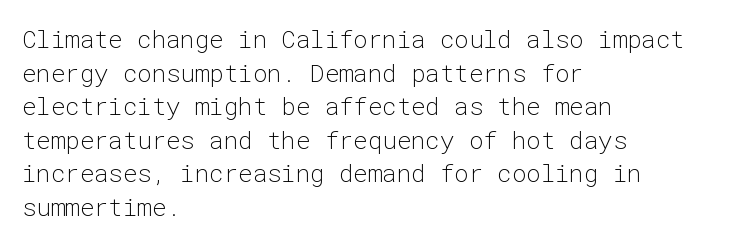
Q: Is the text bold? A: No.
Q: Is the text italic (slanted)? A: No, it is upright.
Q: Is the text underlined? A: No.
Q: How is the paragraph aligned? A: Left-aligned.
Q: Is the spacing between letters normal or unusually wide? A: Normal.
Q: Is the spacing between lines tight, normal or loose? A: Normal.
